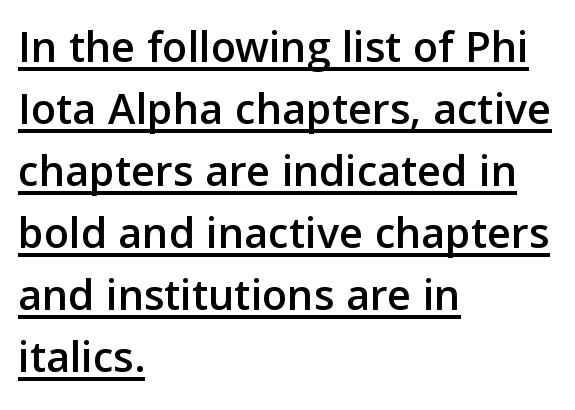
The image shows 46 px sans-serif type, upright; set left-aligned, normal line spacing (1.35x), normal letter spacing, underlined; low stroke contrast and a medium x-height.
